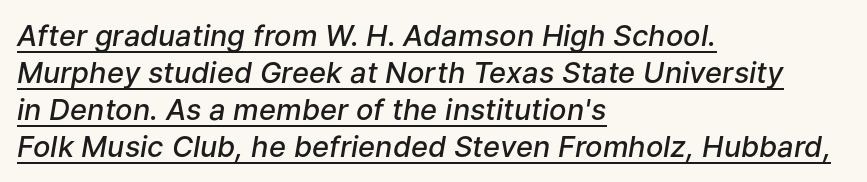
{"italic": "yes", "lean": "right", "slant_degrees": 9, "bold": "semi", "weight": "semibold", "width": "normal", "stroke_contrast": "low", "x_height": "medium", "monospaced": "no", "underline": "yes", "align": "left", "line_spacing": "normal", "line_spacing_ratio": 1.28, "letter_spacing": "normal", "letter_spacing_em": 0.0, "glyph_px": 29}
